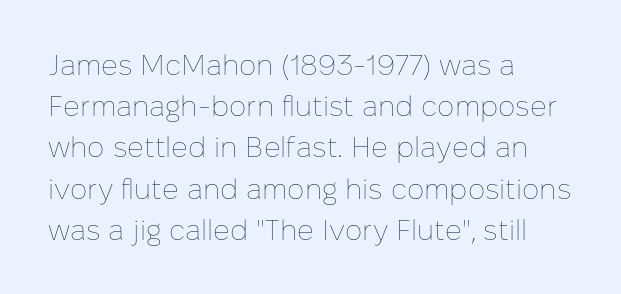
{"italic": "no", "bold": "no", "weight": "thin", "width": "normal", "stroke_contrast": "low", "x_height": "medium", "monospaced": "no", "underline": "no", "align": "left", "line_spacing": "normal", "line_spacing_ratio": 1.42, "letter_spacing": "normal", "letter_spacing_em": 0.0, "glyph_px": 29}
